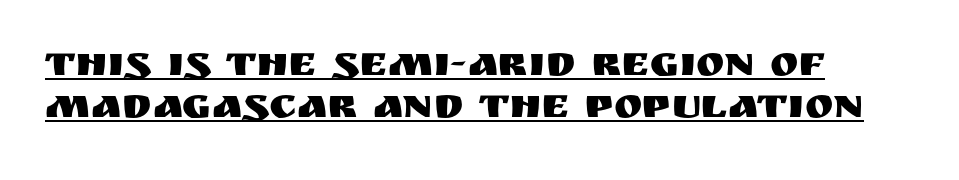
Each word holds together tightly as a unit, with standard inter-letter gaps. Is there an underline? Yes — a line sits under the letters. Stroke terminals: plain, sans-serif. Posture: straight, roman, zero tilt.
